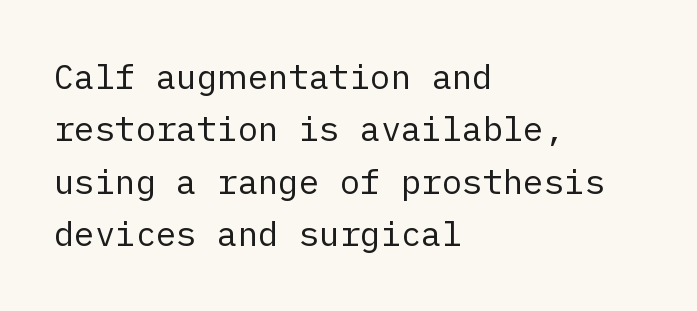
{"serif": "no", "italic": "no", "bold": "no", "weight": "regular", "width": "normal", "stroke_contrast": "low", "x_height": "medium", "underline": "no", "align": "left", "line_spacing": "normal", "line_spacing_ratio": 1.54, "letter_spacing": "normal", "letter_spacing_em": 0.0, "glyph_px": 34}
